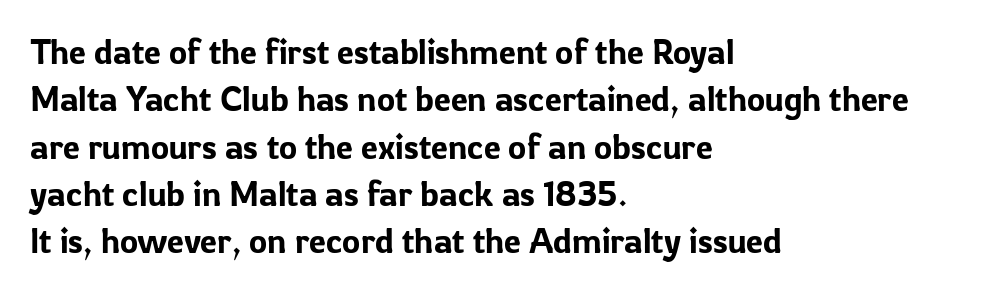
Q: Is the text italic (slanted)? A: No, it is upright.
Q: Is the typeface a serif or a sans-serif typeface? A: Sans-serif.
Q: Is the text underlined? A: No.
Q: How is the paragraph aligned? A: Left-aligned.
Q: Is the spacing between letters normal or unusually wide? A: Normal.
Q: Is the spacing between lines tight, normal or loose? A: Normal.
Q: Width (condensed, normal, or wide)? A: Normal.
Q: Stroke contrast? A: Low.
Q: x-height? A: Medium.
Q: Monospaced? A: No.
